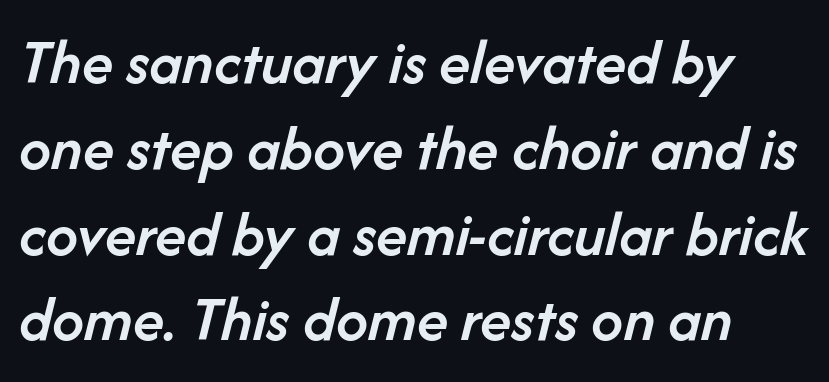
The type is set solid horizontally, with unmodified tracking. These lines sit exactly where default settings would place them. Emphasis-style slanted type is in use. A bit beefed up — I'd call it semibold rather than bold.
